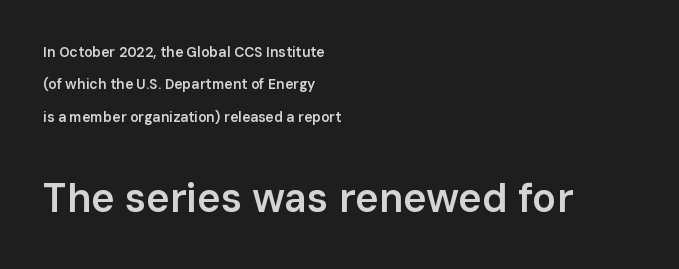
Q: Is the text bold? A: Semi-bold.
Q: Is the text italic (slanted)? A: No, it is upright.
Q: Is the typeface a serif or a sans-serif typeface? A: Sans-serif.
Q: Is the text underlined? A: No.
Q: How is the paragraph aligned? A: Left-aligned.
Q: Is the spacing between letters normal or unusually wide? A: Normal.
Q: Is the spacing between lines tight, normal or loose? A: Loose.
Q: Which block of text is set in a larger size, the first (top) or the second (bottom)? A: The second (bottom) one.
Q: Width (condensed, normal, or wide)? A: Normal.
Q: Stroke contrast? A: Low.
Q: x-height? A: Medium.
Q: Monospaced? A: No.
